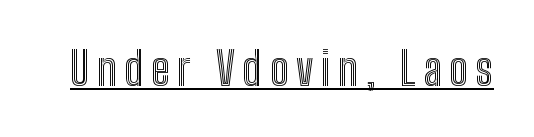
{"italic": "no", "width": "condensed", "x_height": "medium", "monospaced": "no", "underline": "yes", "glyph_px": 45}
